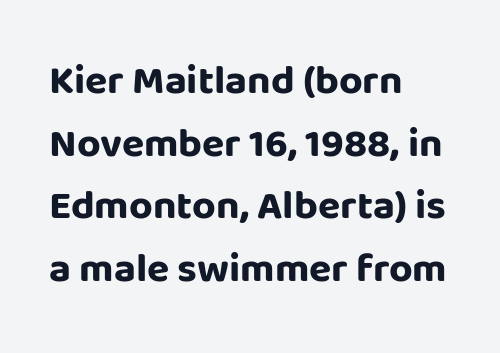
{"serif": "no", "italic": "no", "bold": "yes", "weight": "bold", "width": "normal", "stroke_contrast": "low", "x_height": "large", "monospaced": "no", "underline": "no", "align": "left", "line_spacing": "normal", "line_spacing_ratio": 1.53, "letter_spacing": "normal", "letter_spacing_em": 0.0, "glyph_px": 41}
